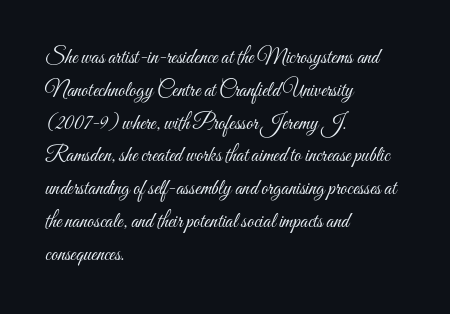
The rows are spaced the way most documents space them. These lines stack with their left ends in a neat column. The space beneath each line is pristine and unruled. This sample uses plain, unmodified letter spacing. Stem width sits at or under what a default text font uses.
